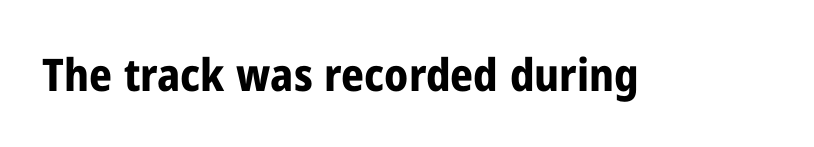
The image shows 45 px bold, condensed sans-serif type, upright; set normal letter spacing, not underlined; low stroke contrast and a medium x-height.
